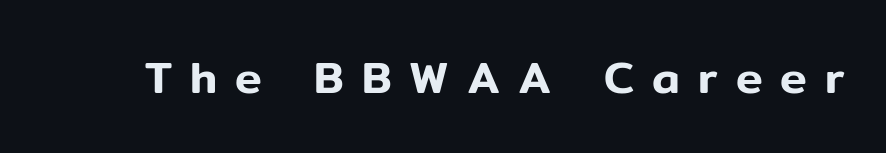
Q: Is the text italic (slanted)? A: No, it is upright.
Q: Is the typeface a serif or a sans-serif typeface? A: Sans-serif.
Q: Is the text underlined? A: No.
Q: Is the spacing between letters normal or unusually wide? A: Unusually wide.
Q: Width (condensed, normal, or wide)? A: Normal.
Q: Stroke contrast? A: Low.
Q: x-height? A: Medium.
Q: Monospaced? A: No.
